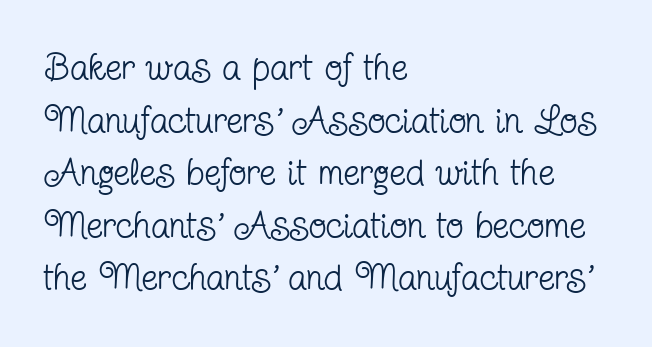
Q: Is the text bold? A: No.
Q: Is the text italic (slanted)? A: No, it is upright.
Q: Is the typeface a serif or a sans-serif typeface? A: Serif.
Q: Is the text underlined? A: No.
Q: How is the paragraph aligned? A: Left-aligned.
Q: Is the spacing between letters normal or unusually wide? A: Normal.
Q: Is the spacing between lines tight, normal or loose? A: Normal.
Q: Width (condensed, normal, or wide)? A: Condensed.
Q: Stroke contrast? A: Low.
Q: x-height? A: Medium.
Q: Monospaced? A: No.
